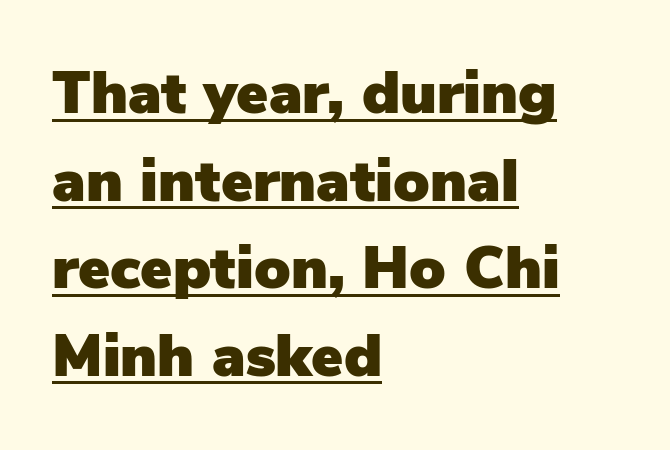
The gaps between neighbouring characters are ordinary and unremarkable. The lettering stays uniformly vertical, giving the passage a roman look. The rendering uses the underline text-decoration. Line spacing here is normal. Each line starts at the same left margin while the right side varies. Observe the absence of serifs on each vertical stroke in this sample.
